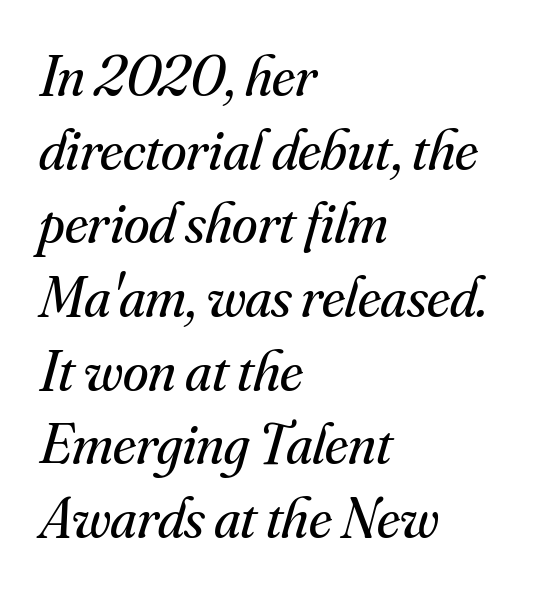
Look at the tracking — it's just the regular setting, nothing added. This sample uses an oblique cut, with every glyph tilted off the vertical. Letters have the restrained weight of plain body copy at most. Line starts are locked; line ends wander.
